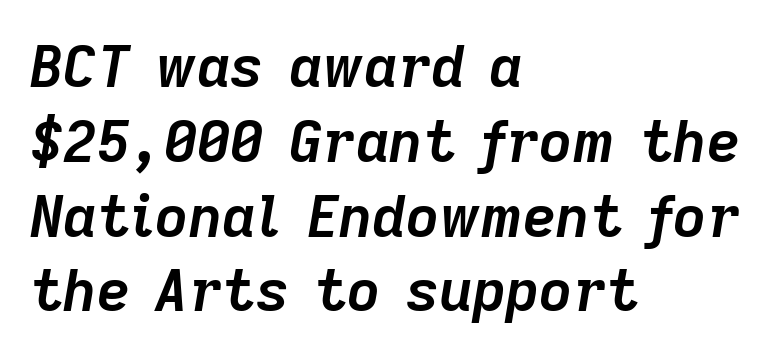
Q: Is the text bold? A: Yes.
Q: Is the text italic (slanted)? A: Yes, it leans right by about 9 degrees.
Q: Is the text underlined? A: No.
Q: How is the paragraph aligned? A: Left-aligned.
Q: Is the spacing between letters normal or unusually wide? A: Normal.
Q: Is the spacing between lines tight, normal or loose? A: Normal.
Q: Width (condensed, normal, or wide)? A: Normal.
Q: Stroke contrast? A: Low.
Q: x-height? A: Medium.
Q: Monospaced? A: No.
